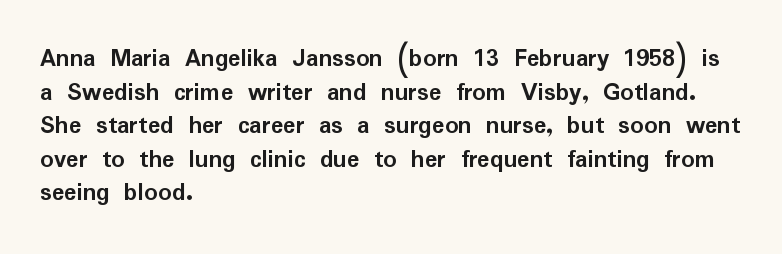
Regarding leading, the lines here are spaced in the standard way. Nothing unusual about the tracking: characters are spaced as the font intends. Clear beneath every line of the passage. The compositor pushed each line to the left boundary. Ascenders rise straight up at ninety degrees. The font is running at its bold setting.
